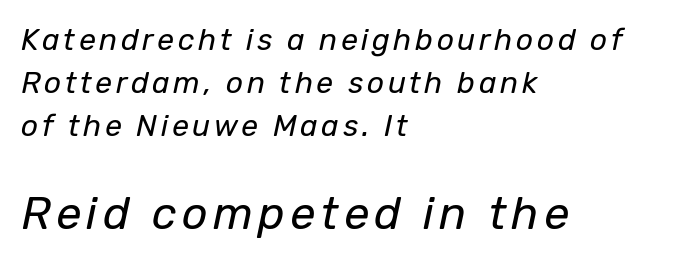
The image shows 45 px regular-weight type, italic (leaning right); set left-aligned, normal line spacing (1.43x), not underlined; the second (bottom) block is 1.5x larger; low stroke contrast and a medium x-height.
